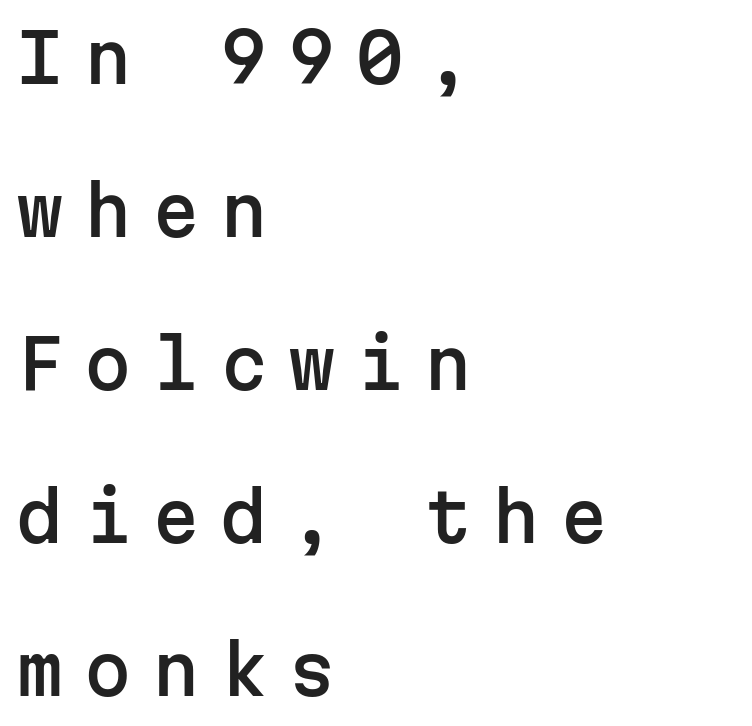
{"serif": "no", "italic": "no", "width": "normal", "stroke_contrast": "low", "x_height": "medium", "monospaced": "yes", "underline": "no", "align": "left", "line_spacing": "loose", "line_spacing_ratio": 2.25, "letter_spacing": "wide", "letter_spacing_em": 0.3, "glyph_px": 68}
